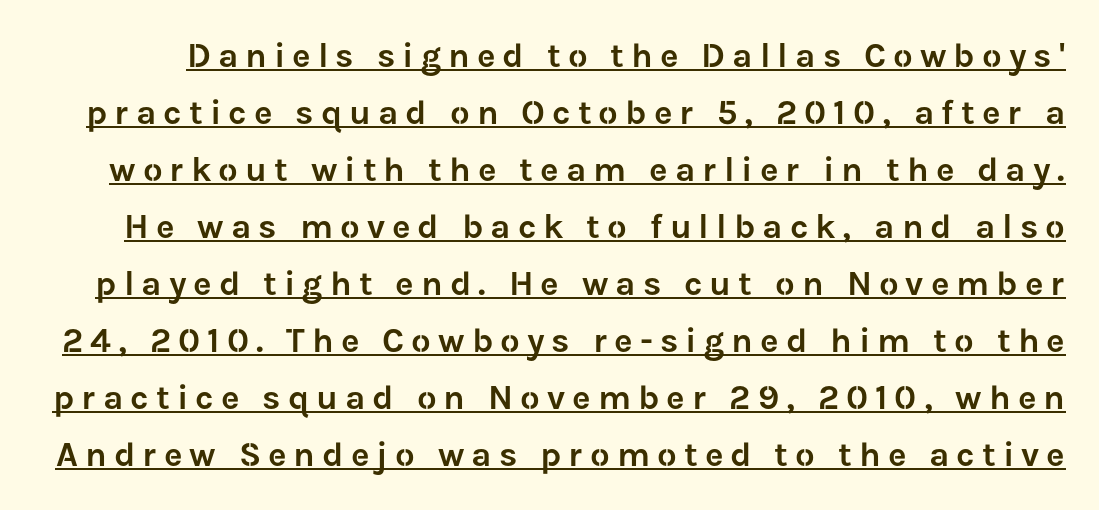
The image shows 35 px sans-serif type, upright; set normal line spacing (1.63x), unusually wide letter spacing (+0.2 em), underlined; low stroke contrast and a medium x-height.
